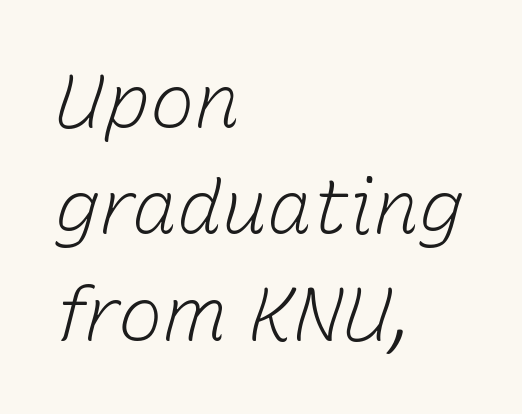
{"italic": "yes", "lean": "right", "slant_degrees": 15, "bold": "no", "weight": "light", "width": "normal", "stroke_contrast": "low", "x_height": "medium", "monospaced": "no", "underline": "no", "align": "left", "line_spacing": "normal", "line_spacing_ratio": 1.42, "letter_spacing": "normal", "letter_spacing_em": 0.0, "glyph_px": 75}
